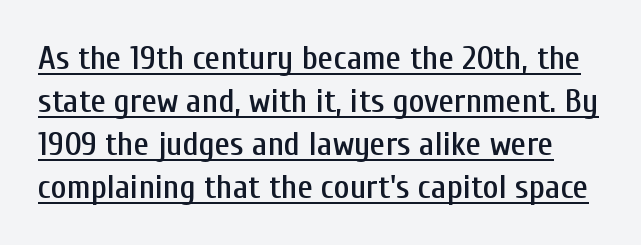
Q: Is the text italic (slanted)? A: No, it is upright.
Q: Is the typeface a serif or a sans-serif typeface? A: Sans-serif.
Q: Is the text underlined? A: Yes.
Q: Is the spacing between letters normal or unusually wide? A: Normal.
Q: Is the spacing between lines tight, normal or loose? A: Normal.
Q: Width (condensed, normal, or wide)? A: Condensed.
Q: Stroke contrast? A: Low.
Q: x-height? A: Medium.
Q: Monospaced? A: No.
